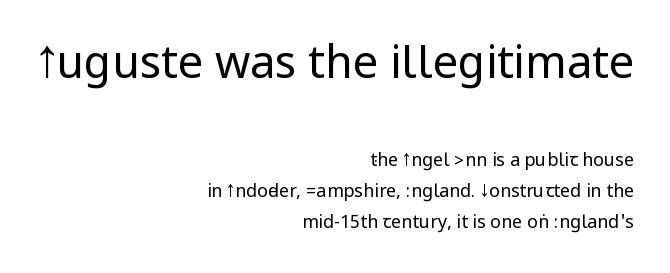
{"serif": "no", "italic": "no", "bold": "no", "weight": "regular", "width": "condensed", "stroke_contrast": "low", "underline": "no", "align": "right", "line_spacing_ratio": 1.72, "letter_spacing": "normal", "letter_spacing_em": 0.0, "larger_block": "first", "size_ratio": 2.5, "glyph_px": 45}
